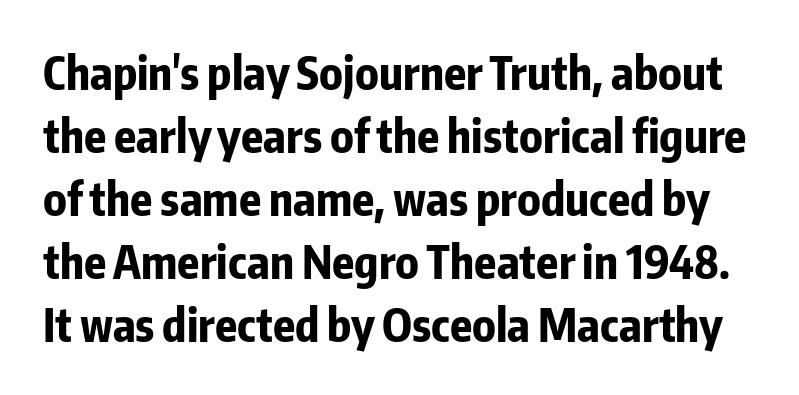
{"serif": "no", "italic": "no", "bold": "yes", "weight": "bold", "width": "condensed", "stroke_contrast": "low", "x_height": "medium", "monospaced": "no", "underline": "no", "line_spacing": "normal", "line_spacing_ratio": 1.4, "letter_spacing": "normal", "letter_spacing_em": 0.0, "glyph_px": 45}
